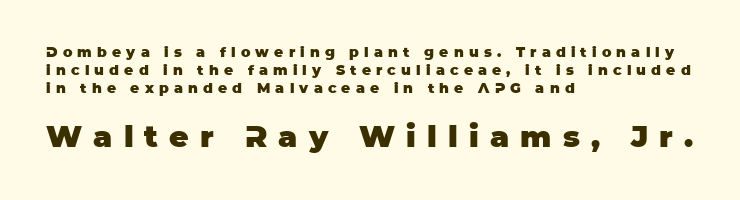
Proportional: the letters do not fall into vertical columns. Unmarked baselines from the first word to the last. The lettering holds an erect, upright posture throughout. Leading: standard.
